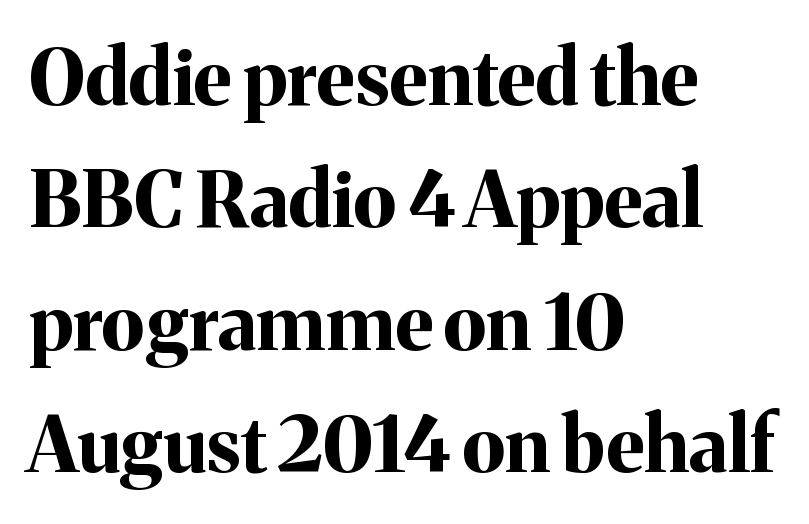
Quick note: interline space is typical. These lines are rendered in a variable-pitch font. Little horizontal feet cap the strokes, marking this as serif type. Has an underline been added? It has not. Does the copy run flush right? No — it runs flush left.
